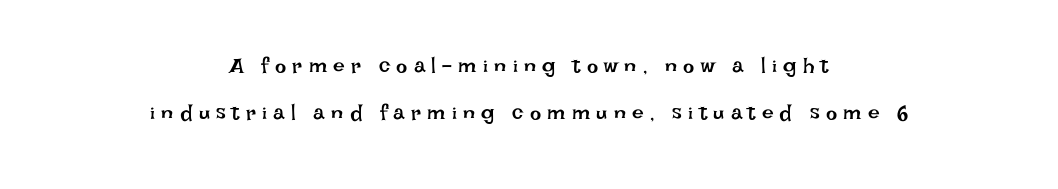
A great deal of white space separates one row of letters from the next. Check under the words: just untouched page. Caption: multi-line text, centered on the measure. A typesetter would mark this as roman, not italic. Tracking value appears strongly positive — letters spread wide.
